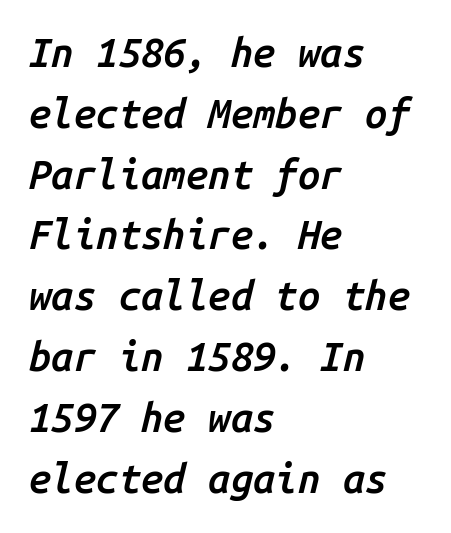
The image shows 40 px semibold type, italic (leaning right), monospaced; set left-aligned, normal line spacing (1.52x), normal letter spacing, not underlined; low stroke contrast and a medium x-height.
